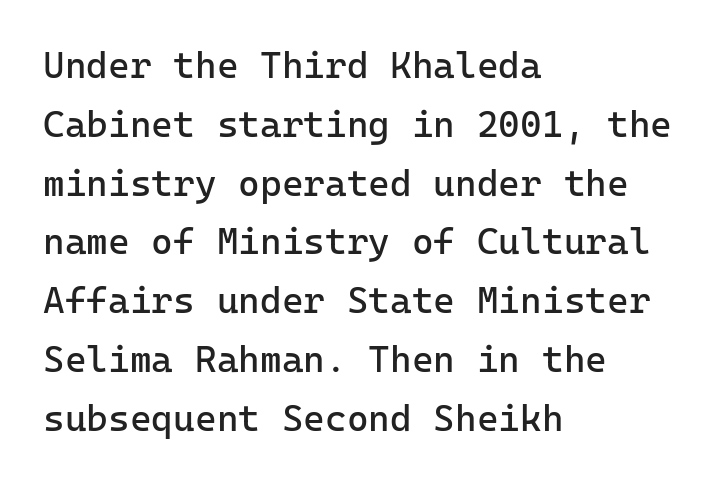
The image shows 37 px regular-weight sans-serif type, upright, monospaced; set left-aligned, normal line spacing (1.59x), normal letter spacing, not underlined; low stroke contrast and a medium x-height.
